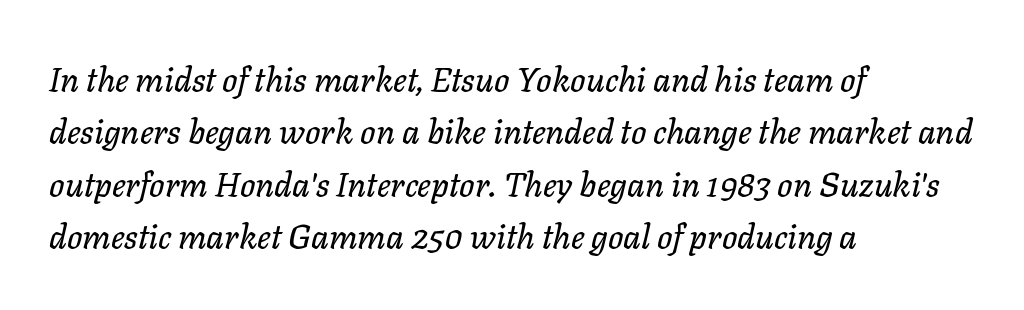
The image shows 34 px text type, italic (leaning right); set left-aligned, normal line spacing (1.54x), normal letter spacing, not underlined; low stroke contrast and a medium x-height.
